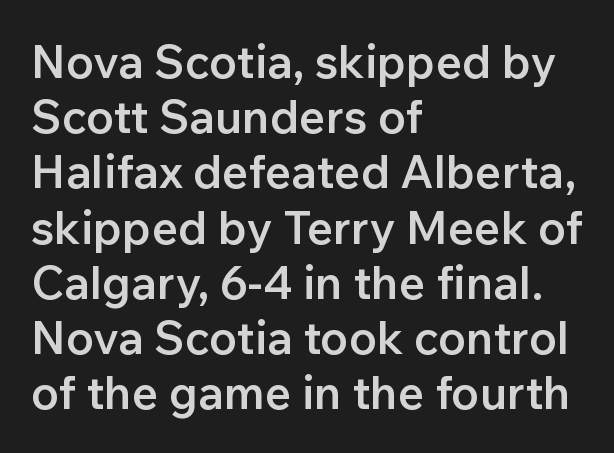
The foot of each line stays bare and open. Think of a printed novel: that variable character pitch is what you see here. Each line starts at the same left margin while the right side varies. These lines were composed using upright roman letters. Letterform terminals end flat and unadorned throughout the passage. Its strokes are somewhat broadened, the hallmark of semibold type.
